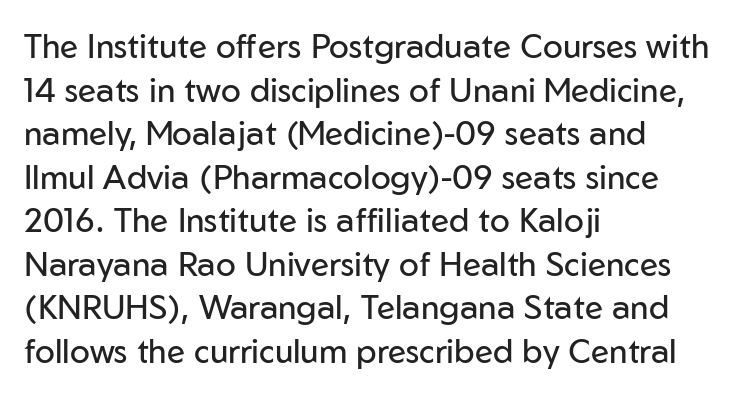
You could not count columns in this text — the font is proportionally spaced. These lines are set flush left with a ragged right edge. Ascenders rise straight up at ninety degrees. The passage shown stacks its lines at a standard gap. Bare-footed words on every line. Words appear dense and cohesive because spacing is normal.
